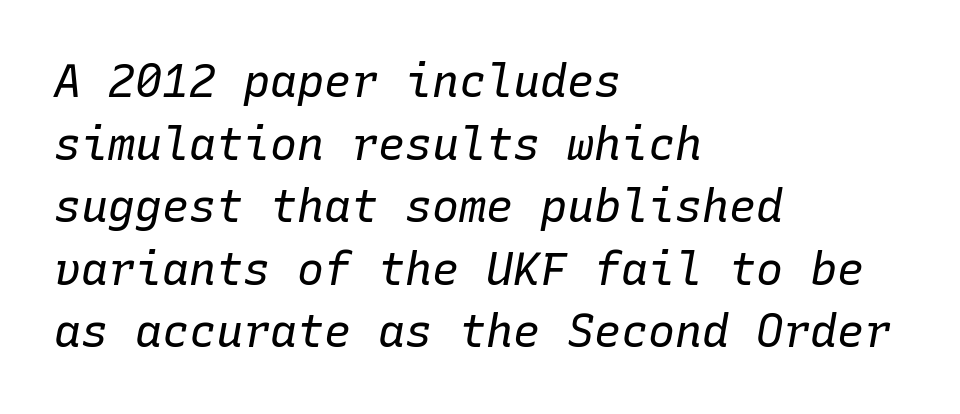
The image shows 45 px regular-weight type, italic (leaning right), monospaced; set left-aligned, normal line spacing (1.39x), normal letter spacing, not underlined; low stroke contrast and a medium x-height.
